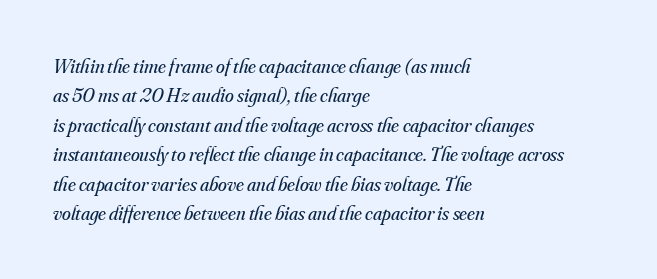
{"italic": "yes", "lean": "right", "slant_degrees": 16, "bold": "no", "underline": "no", "align": "left", "line_spacing": "normal", "line_spacing_ratio": 1.47, "letter_spacing": "normal", "letter_spacing_em": 0.0, "glyph_px": 20}
